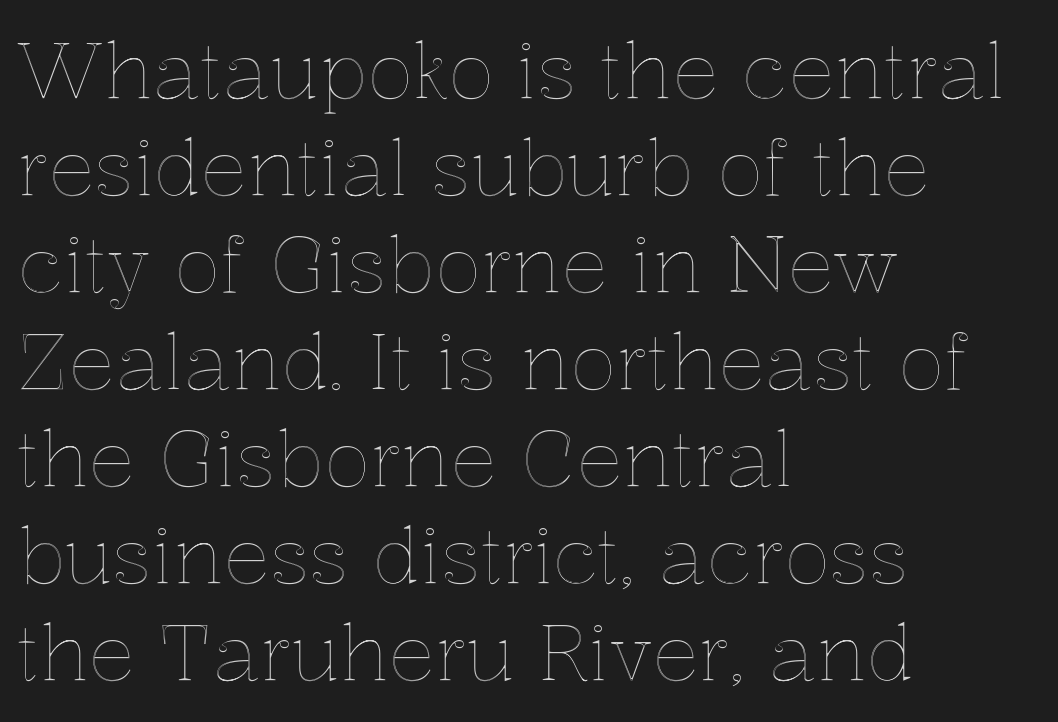
{"italic": "no", "width": "normal", "x_height": "medium", "monospaced": "no", "underline": "no", "align": "left", "line_spacing": "normal", "line_spacing_ratio": 1.26, "letter_spacing": "normal", "letter_spacing_em": 0.0, "glyph_px": 77}
